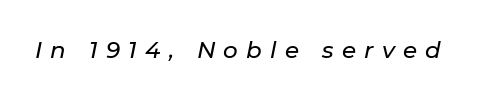
Q: Is the text italic (slanted)? A: Yes, it leans right by about 11 degrees.
Q: Is the text underlined? A: No.
Q: Is the spacing between letters normal or unusually wide? A: Unusually wide.
